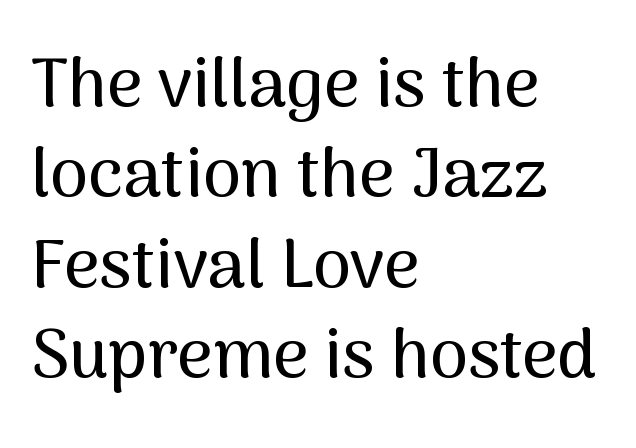
{"serif": "no", "italic": "no", "width": "normal", "stroke_contrast": "medium", "x_height": "medium", "monospaced": "no", "underline": "no", "align": "left", "line_spacing": "normal", "line_spacing_ratio": 1.31, "letter_spacing": "normal", "letter_spacing_em": 0.0, "glyph_px": 69}
